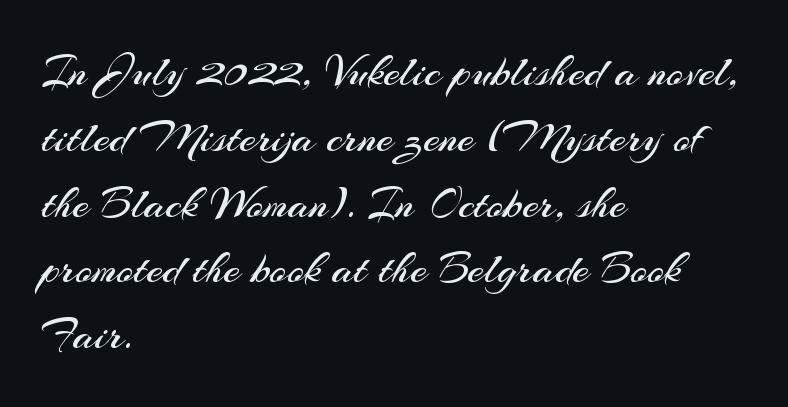
{"serif": "no", "bold": "no", "weight": "regular", "width": "normal", "stroke_contrast": "medium", "x_height": "small", "monospaced": "no", "underline": "no", "align": "left", "line_spacing": "normal", "line_spacing_ratio": 1.43, "letter_spacing": "normal", "letter_spacing_em": 0.0, "glyph_px": 46}
